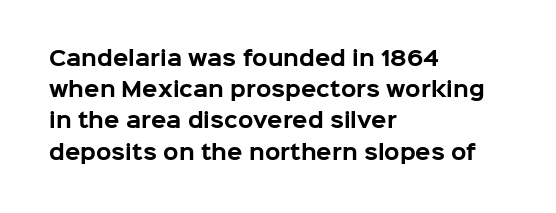
Q: Is the text bold? A: Yes.
Q: Is the text italic (slanted)? A: No, it is upright.
Q: Is the text underlined? A: No.
Q: How is the paragraph aligned? A: Left-aligned.
Q: Is the spacing between letters normal or unusually wide? A: Normal.
Q: Is the spacing between lines tight, normal or loose? A: Normal.
